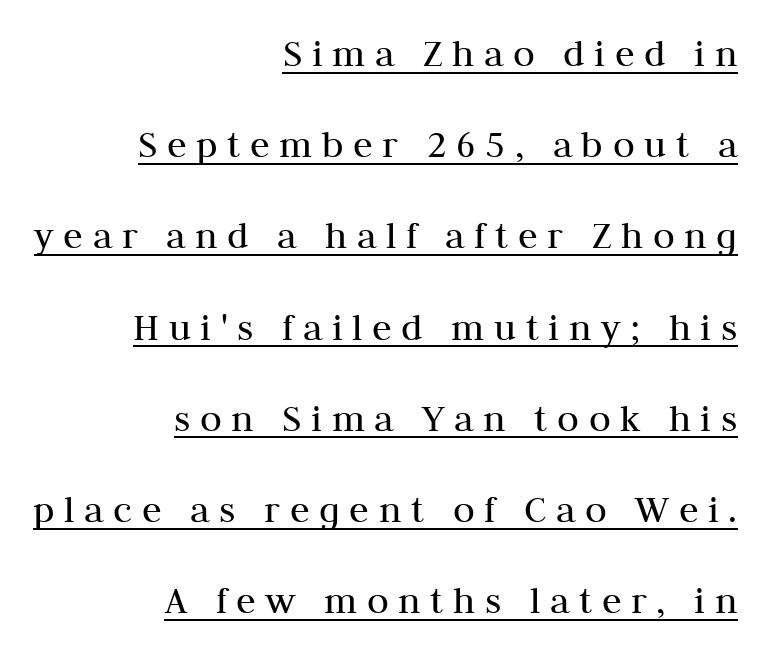
Letter spacing: wide. Is this a fixed-width face? No — the glyphs have proportional, varying widths. Every row of glyphs terminates at an identical x-position on the right. Serif or sans? Serif — the stroke terminals have little feet. The vertical gap from one line to the next is large.
